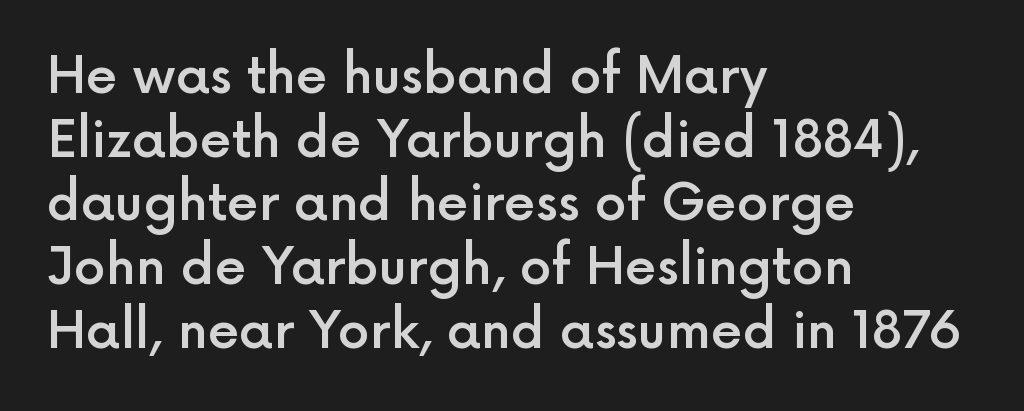
{"serif": "no", "italic": "no", "bold": "semi", "weight": "semibold", "width": "normal", "x_height": "medium", "monospaced": "no", "underline": "no", "align": "left", "line_spacing": "normal", "line_spacing_ratio": 1.25, "letter_spacing": "normal", "letter_spacing_em": 0.0, "glyph_px": 51}
